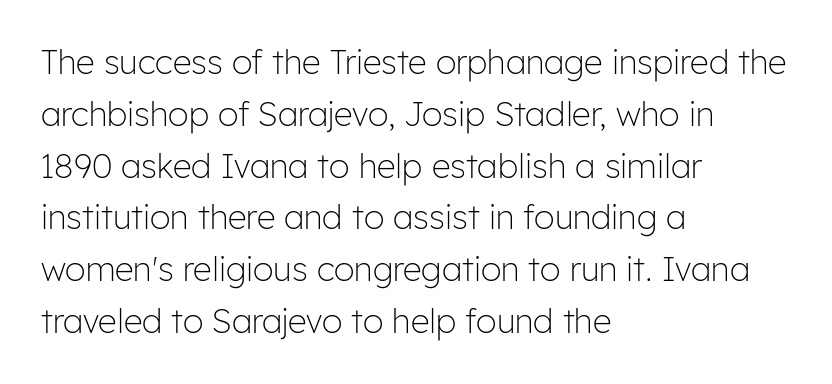
Spacing between characters is what you'd get straight out of the box. Looks like regular typesetting: each glyph gets only the width it needs. Is there any slant? The stems are plumb. Serif or sans? Sans — the stroke terminals are bare. This is not heavy type; no bold has been used. Reading down the column, the eye jumps a familiar distance to each next line.
